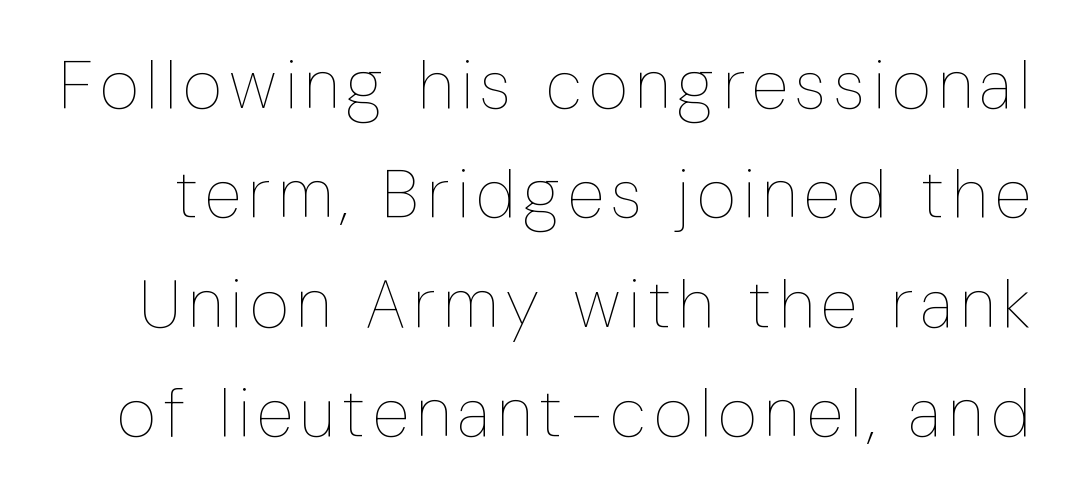
Q: Is the text bold? A: No.
Q: Is the text italic (slanted)? A: No, it is upright.
Q: Is the text underlined? A: No.
Q: Is the spacing between lines tight, normal or loose? A: Normal.
Q: Width (condensed, normal, or wide)? A: Condensed.
Q: Stroke contrast? A: Low.
Q: x-height? A: Medium.
Q: Monospaced? A: No.
